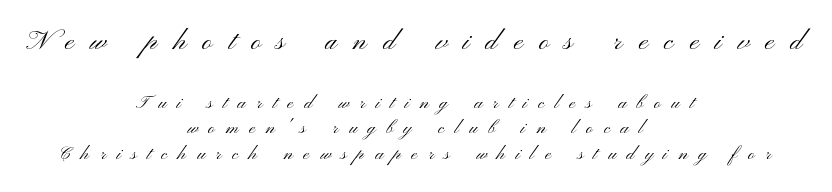
The image shows 35 px light, wide sans-serif type; set centered, tight line spacing (1.11x), unusually wide letter spacing (+0.46 em), not underlined; the first (top) block is 1.52x larger; medium stroke contrast and a small x-height.
